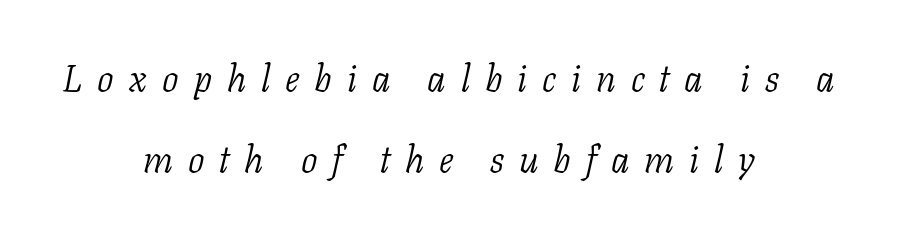
{"serif": "yes", "italic": "yes", "lean": "right", "slant_degrees": 11, "bold": "no", "weight": "light", "width": "normal", "stroke_contrast": "low", "x_height": "medium", "monospaced": "no", "underline": "no", "align": "center", "line_spacing": "loose", "line_spacing_ratio": 2.19, "letter_spacing": "wide", "letter_spacing_em": 0.4, "glyph_px": 37}
